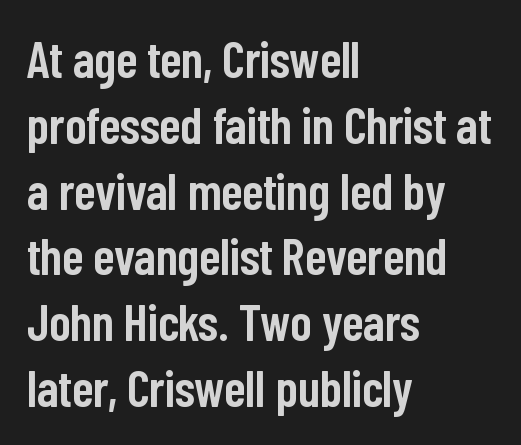
Q: Is the text bold? A: Semi-bold.
Q: Is the text italic (slanted)? A: No, it is upright.
Q: Is the typeface a serif or a sans-serif typeface? A: Sans-serif.
Q: Is the text underlined? A: No.
Q: How is the paragraph aligned? A: Left-aligned.
Q: Is the spacing between letters normal or unusually wide? A: Normal.
Q: Is the spacing between lines tight, normal or loose? A: Normal.
Q: Width (condensed, normal, or wide)? A: Condensed.
Q: Stroke contrast? A: Low.
Q: x-height? A: Medium.
Q: Monospaced? A: No.
